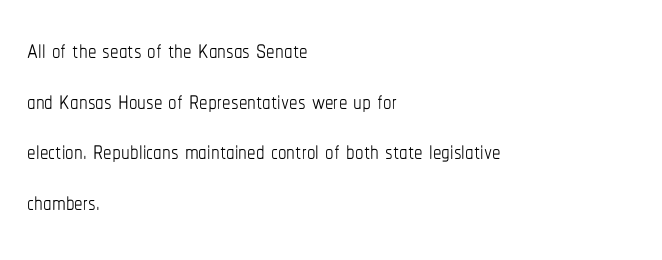
The image shows 34 px thin, condensed type, upright; set left-aligned, normal line spacing (1.49x), normal letter spacing, not underlined; low stroke contrast and a medium x-height.
